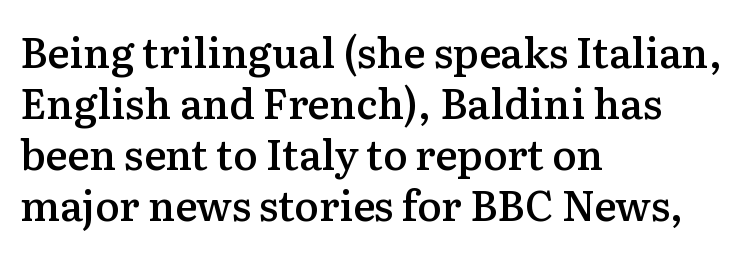
{"serif": "yes", "italic": "no", "bold": "semi", "weight": "semibold", "width": "normal", "stroke_contrast": "medium", "x_height": "medium", "monospaced": "no", "underline": "no", "align": "left", "line_spacing_ratio": 1.24, "letter_spacing": "normal", "letter_spacing_em": 0.0, "glyph_px": 41}
